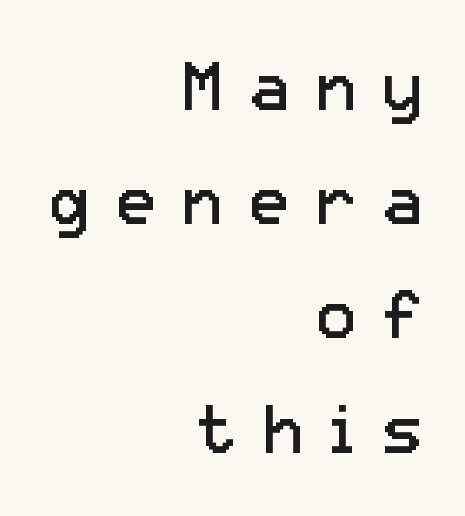
Looks like regular typesetting: each glyph gets only the width it needs. The face looks like a standard text weight, possibly lighter. Rows of type keep a routine distance in the vertical direction. The rendering anchors every line to the right-hand side.
